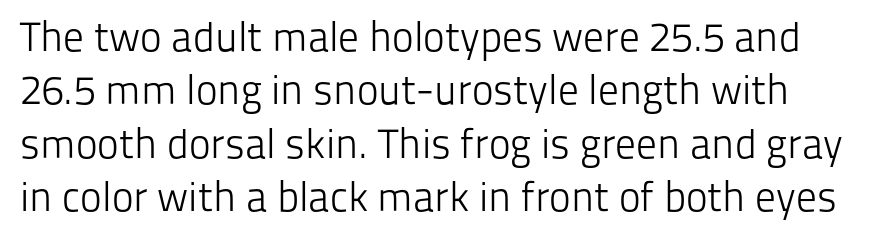
{"serif": "no", "italic": "no", "bold": "no", "weight": "light", "width": "normal", "stroke_contrast": "low", "x_height": "medium", "monospaced": "no", "underline": "no", "line_spacing": "normal", "line_spacing_ratio": 1.3, "letter_spacing": "normal", "letter_spacing_em": 0.0, "glyph_px": 41}
